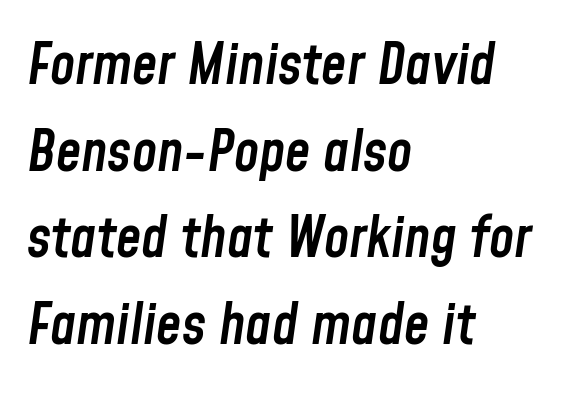
You could not count columns in this text — the font is proportionally spaced. This sample uses plain, unmodified letter spacing. Horizontal alignment here is leftward, the default for most running prose. Whoever set this chose a conventional vertical rhythm. Strokes here are thickened, but only to semibold level.
